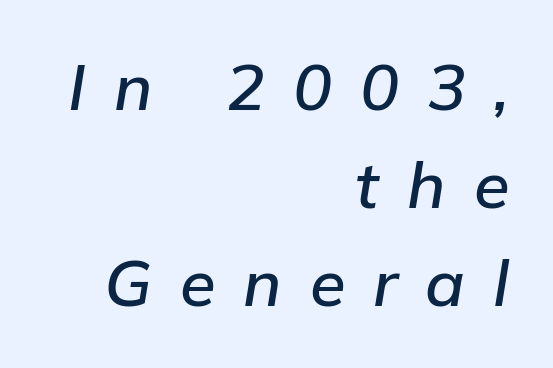
The image shows 65 px text type, italic (leaning right); set right-aligned, normal line spacing (1.51x), unusually wide letter spacing (+0.43 em), not underlined; low stroke contrast and a medium x-height.
